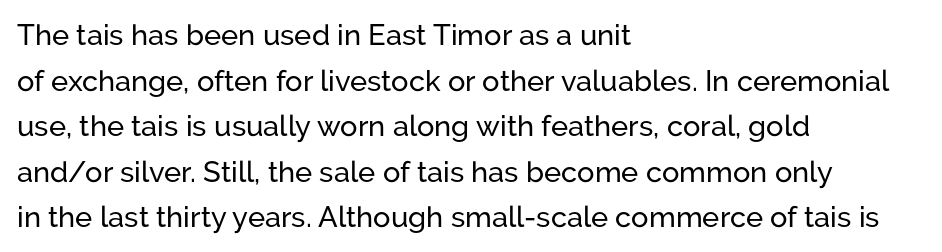
This sample keeps an unexceptional amount of space between lines. Posture: vertical. Looks like regular typesetting: each glyph gets only the width it needs. Descenders are the only things crossing below the line.
